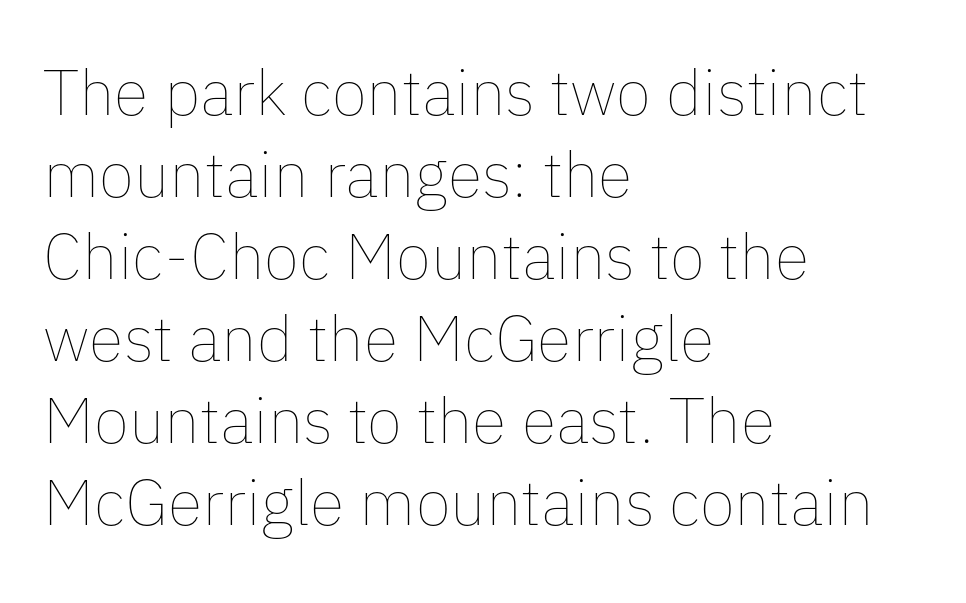
The image shows 64 px thin type, upright; set left-aligned, normal line spacing (1.28x), normal letter spacing, not underlined; low stroke contrast and a medium x-height.
